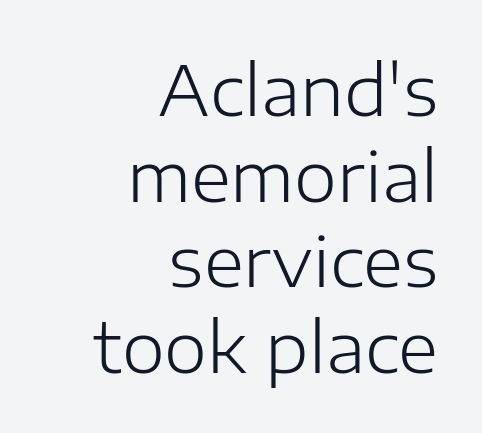
The image shows 69 px light sans-serif type, upright; set right-aligned, line spacing 1.24x, normal letter spacing, not underlined; low stroke contrast and a medium x-height.
